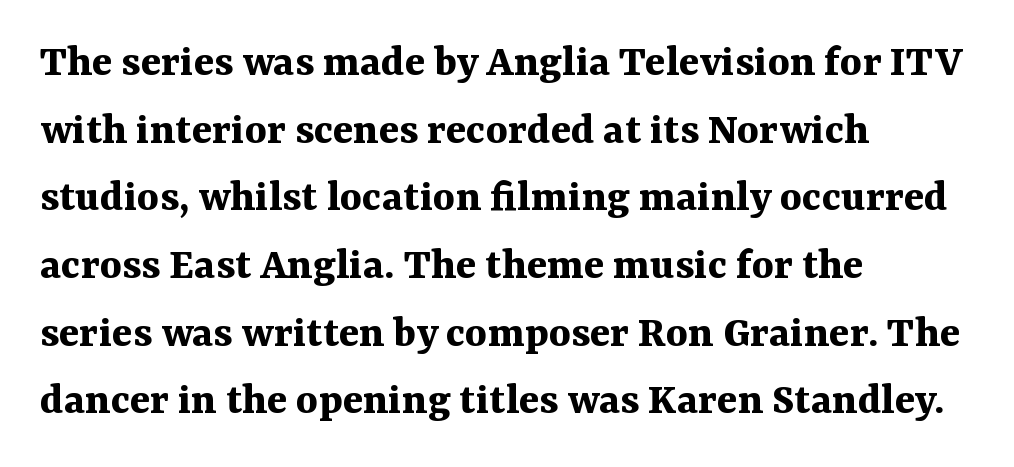
Q: Is the text bold? A: Yes.
Q: Is the text italic (slanted)? A: No, it is upright.
Q: Is the typeface a serif or a sans-serif typeface? A: Serif.
Q: Is the text underlined? A: No.
Q: How is the paragraph aligned? A: Left-aligned.
Q: Is the spacing between letters normal or unusually wide? A: Normal.
Q: Is the spacing between lines tight, normal or loose? A: Normal.
Q: Width (condensed, normal, or wide)? A: Normal.
Q: Stroke contrast? A: Medium.
Q: x-height? A: Medium.
Q: Monospaced? A: No.
